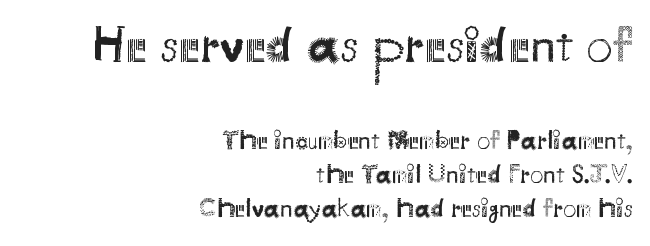
Q: Is the text bold? A: No.
Q: Is the text italic (slanted)? A: No, it is upright.
Q: Is the typeface a serif or a sans-serif typeface? A: Sans-serif.
Q: Is the text underlined? A: No.
Q: How is the paragraph aligned? A: Right-aligned.
Q: Is the spacing between letters normal or unusually wide? A: Normal.
Q: Is the spacing between lines tight, normal or loose? A: Normal.
Q: Which block of text is set in a larger size, the first (top) or the second (bottom)? A: The first (top) one.
Q: Width (condensed, normal, or wide)? A: Normal.
Q: Stroke contrast? A: Medium.
Q: x-height? A: Small.
Q: Monospaced? A: No.
